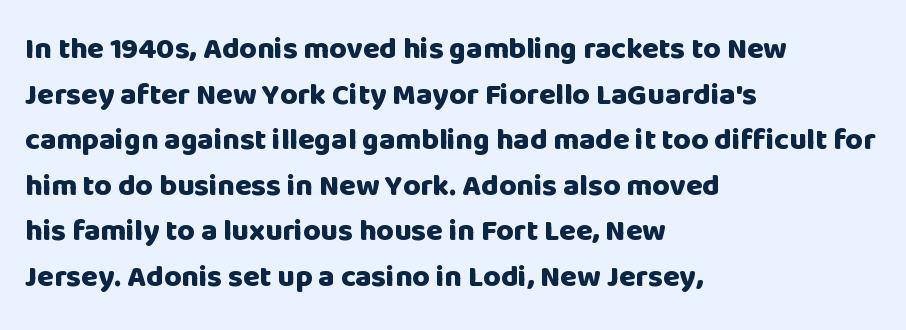
{"serif": "no", "italic": "no", "bold": "yes", "weight": "heavy", "width": "normal", "stroke_contrast": "low", "x_height": "large", "monospaced": "no", "underline": "no", "align": "left", "line_spacing": "normal", "line_spacing_ratio": 1.52, "letter_spacing": "normal", "letter_spacing_em": 0.0, "glyph_px": 30}
